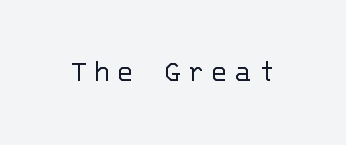
The image shows 33 px light sans-serif type, upright, monospaced; set not underlined; low stroke contrast and a large x-height.
